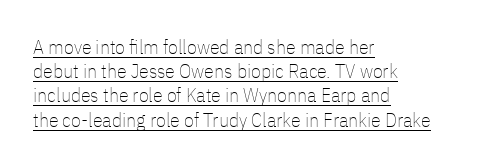
The image shows 20 px text type, upright; set left-aligned, line spacing 1.21x, normal letter spacing, underlined.
